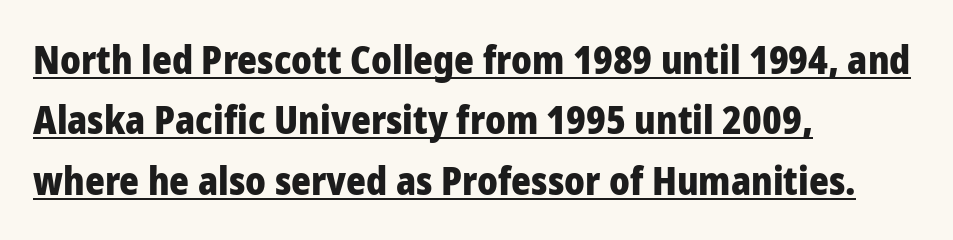
The designer went with a sans here, leaving each stem footless. Is the block centered? No — it sits flush against the left margin. Every stem runs plumb, perpendicular to the baseline. Does the leading feel generous? No, just average. In terms of letterspacing, this is plain default setting.
